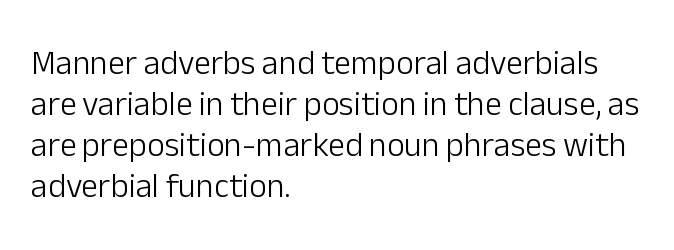
The image shows 34 px light sans-serif type, upright; set left-aligned, line spacing 1.21x, normal letter spacing, not underlined; low stroke contrast and a medium x-height.
